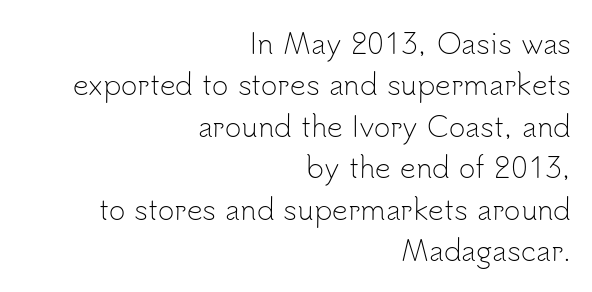
These lines are rendered in a variable-pitch font. The tracking reads as untouched default to a designer's eye. Quick note: interline space is typical. The face used here is a sans, in the tradition of grotesques and geometrics. Notice how the passage keeps a crisp vertical edge on the right only.
